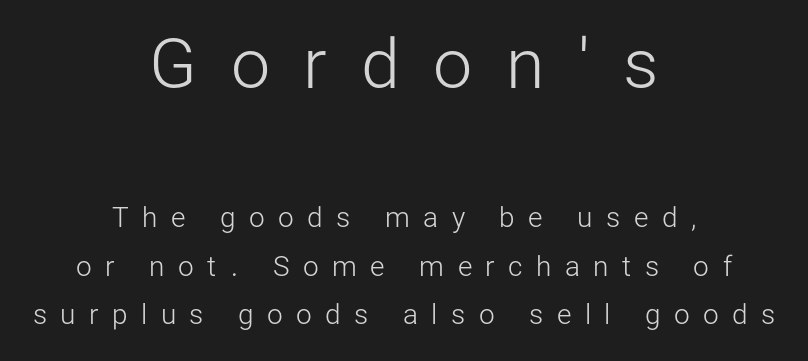
{"serif": "no", "italic": "no", "bold": "no", "weight": "light", "width": "normal", "stroke_contrast": "low", "x_height": "medium", "monospaced": "no", "underline": "no", "align": "center", "line_spacing_ratio": 1.74, "letter_spacing": "wide", "letter_spacing_em": 0.48, "larger_block": "first", "size_ratio": 2.5, "glyph_px": 70}
